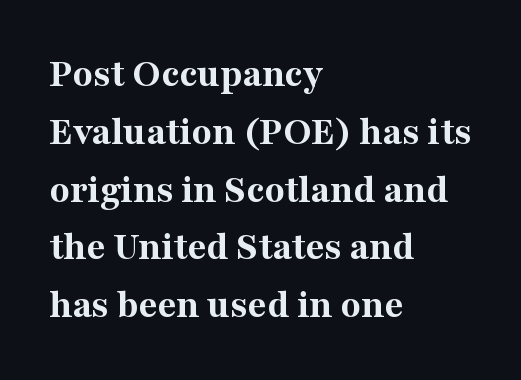
Is this a fixed-width face? No — the glyphs have proportional, varying widths. The sample has been set heavy, in full bold. What's the leading like? Ordinary, nothing unusual. Standard letterfit; no display-style spreading of the glyphs. Lines of text with bare space underneath. Observe the serifs anchoring each vertical stroke in this sample.
